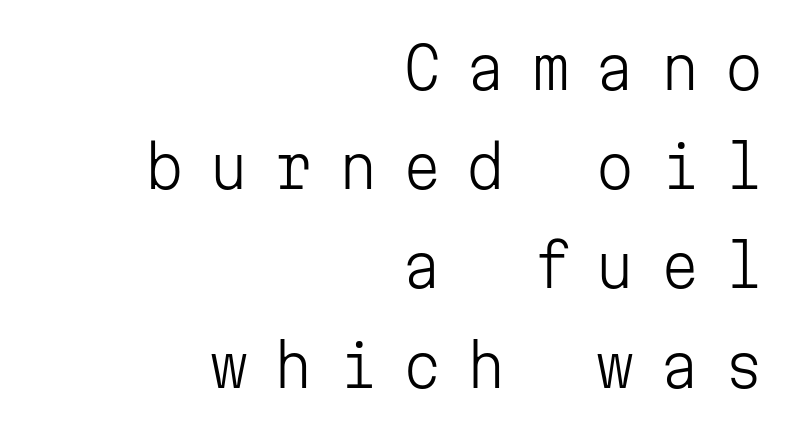
The font sits on the lighter half of the weight spectrum, regular included. The passage is arranged like a letterhead date or caption credit — flush right. No feet cap the strokes, marking this as sans-serif type. Someone cranked the tracking dial way up on this one. The axis of the letterforms is exactly vertical.
